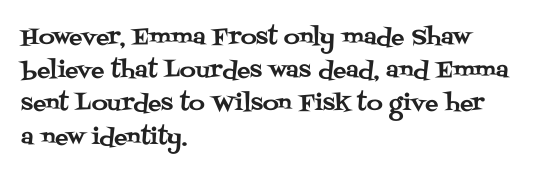
The image shows 22 px text type, upright; set left-aligned, normal line spacing (1.51x), normal letter spacing, not underlined.
